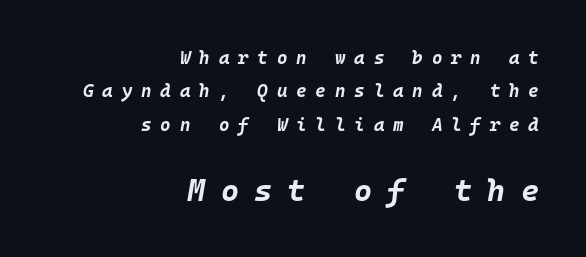
A typesetter would call this monospace, since all characters share one set width. Between one letter and the next there's a generous, obvious gap. Italic: yes, the glyphs are oblique. The space directly below the letters is spotless. Heavy-handed strokes throughout: this text is bold. Is the lower block the larger one? Yes — the lower block carries the bigger type.
